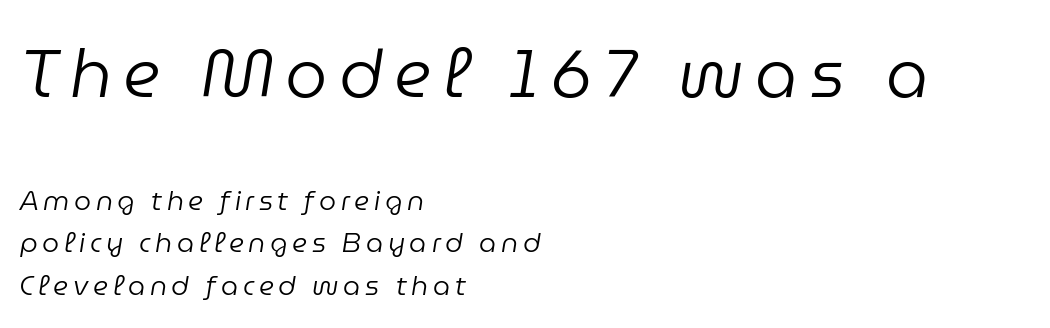
The image shows 67 px regular-weight type, italic (leaning right); set left-aligned, normal line spacing (1.57x), not underlined; the first (top) block is 2.48x larger; low stroke contrast and a medium x-height.
